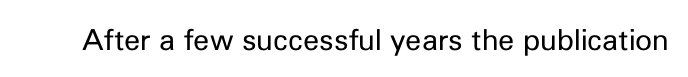
Does the lettering tilt? It doesn't — this is upright. Here the designer chose a conventional face with non-uniform glyph widths. Unmarked baselines from the first word to the last. Look at the tracking — it's just the regular setting, nothing added.
